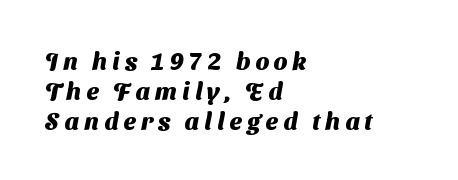
The image shows 24 px bold type; set left-aligned, line spacing 1.24x, unusually wide letter spacing (+0.22 em), not underlined.
